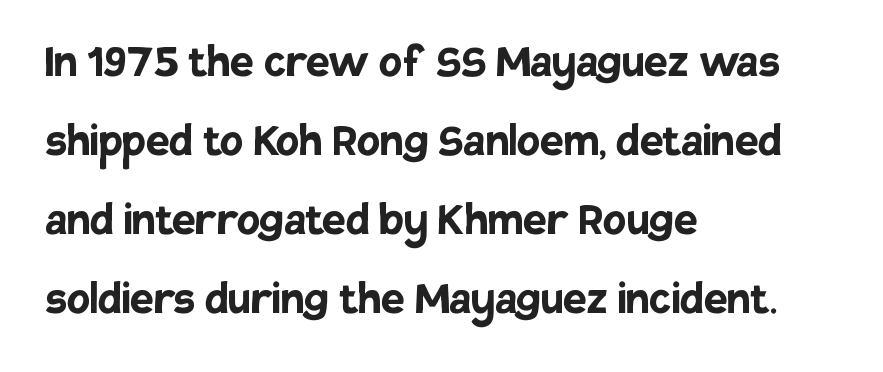
Proportional: the letters do not fall into vertical columns. The sample has been set heavy, in full bold. Anything drawn beneath the words? Only blank space. Vertically, the passage feels balanced, rows spaced as you'd expect. Does the lettering tilt? It doesn't — this is upright.
